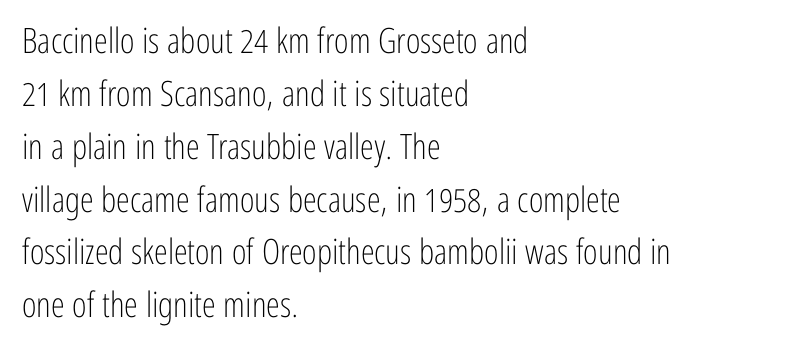
The image shows 35 px light, condensed sans-serif type, upright; set left-aligned, normal line spacing (1.51x), normal letter spacing, not underlined; low stroke contrast and a medium x-height.
